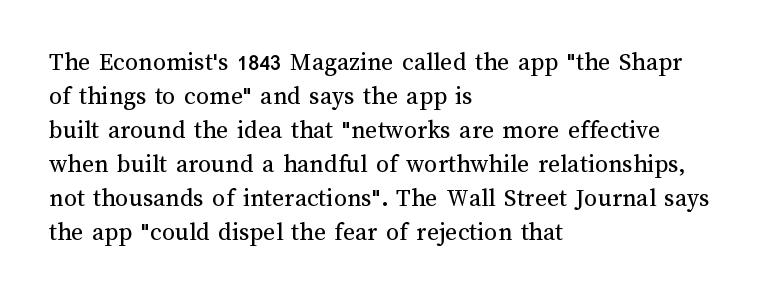
{"italic": "no", "bold": "no", "underline": "no", "align": "left", "line_spacing": "normal", "line_spacing_ratio": 1.31, "letter_spacing": "normal", "letter_spacing_em": 0.0, "glyph_px": 26}
